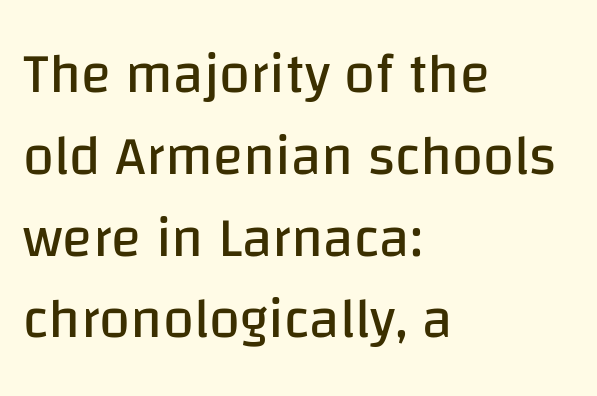
{"serif": "no", "italic": "no", "bold": "no", "weight": "regular", "width": "normal", "stroke_contrast": "low", "x_height": "large", "monospaced": "no", "underline": "no", "align": "left", "line_spacing": "normal", "line_spacing_ratio": 1.46, "letter_spacing": "normal", "letter_spacing_em": 0.0, "glyph_px": 56}
